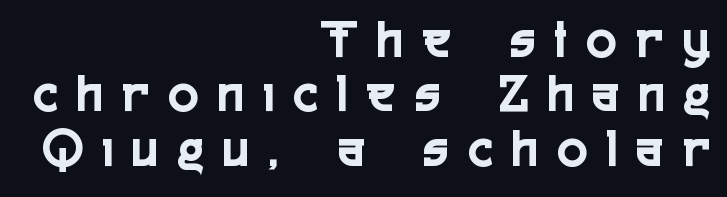
Check the space under the baseline: it is left empty. These lines are rendered in a variable-pitch font. These lines were composed using upright roman letters. In terms of letterspacing, this is a distinctly airy, spread setting.
